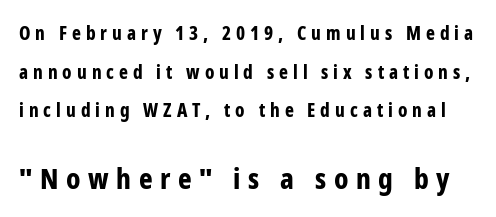
The line-height multiplier appears high, well above default. Each glyph is drawn with heavy, bold strokes. Display-style spreading of the glyphs; the letterfit is very open. Only glyphs here, with clear space below each row.
